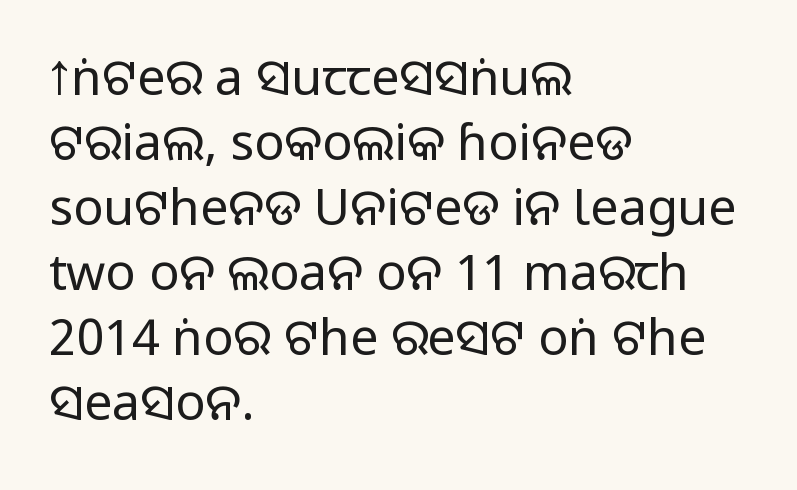
The image shows 50 px sans-serif type, upright; set left-aligned, normal line spacing (1.3x), normal letter spacing, not underlined; medium stroke contrast.
